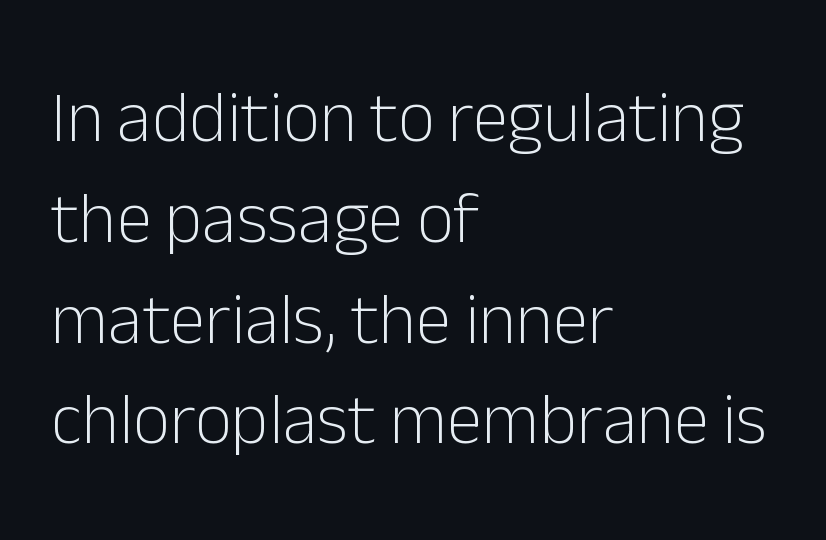
The image shows 72 px light sans-serif type, upright; set left-aligned, normal line spacing (1.4x), normal letter spacing, not underlined; low stroke contrast and a medium x-height.
